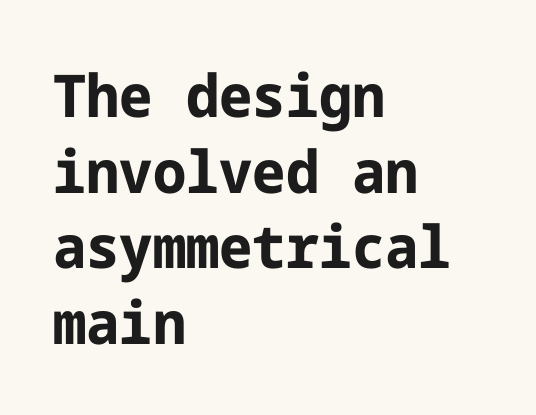
Q: Is the text bold? A: Yes.
Q: Is the text italic (slanted)? A: No, it is upright.
Q: Is the typeface a serif or a sans-serif typeface? A: Sans-serif.
Q: Is the text underlined? A: No.
Q: How is the paragraph aligned? A: Left-aligned.
Q: Is the spacing between letters normal or unusually wide? A: Normal.
Q: Is the spacing between lines tight, normal or loose? A: Normal.
Q: Width (condensed, normal, or wide)? A: Normal.
Q: Stroke contrast? A: Low.
Q: x-height? A: Medium.
